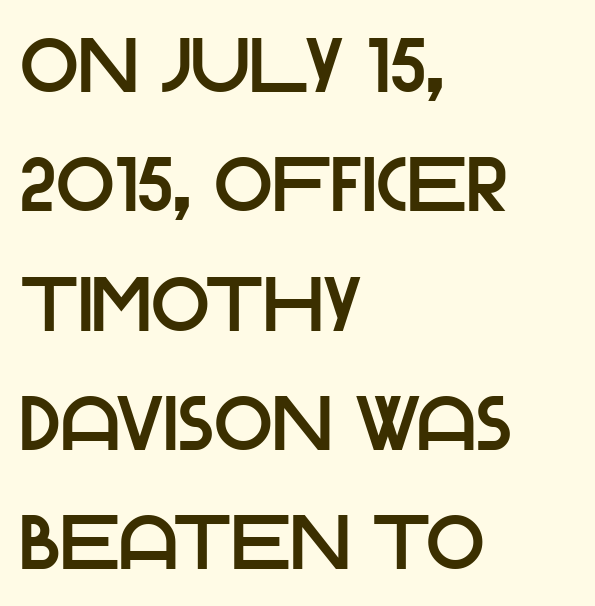
{"serif": "no", "italic": "no", "width": "normal", "stroke_contrast": "low", "x_height": "large", "monospaced": "no", "underline": "no", "align": "left", "line_spacing": "normal", "line_spacing_ratio": 1.55, "letter_spacing": "normal", "letter_spacing_em": 0.0, "glyph_px": 77}
